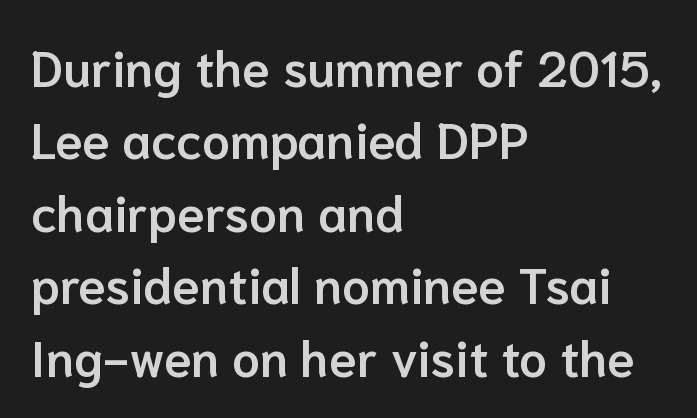
The image shows 50 px semibold sans-serif type, upright; set left-aligned, normal line spacing (1.45x), normal letter spacing, not underlined; low stroke contrast and a medium x-height.
